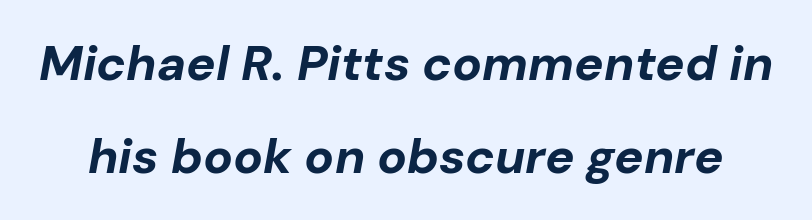
Students, note that the glyphs here touch the page at normal intervals. The face used here has a pronounced slope to its letters. Type without underlining. Varying glyph widths throughout — classic text-font behaviour.
